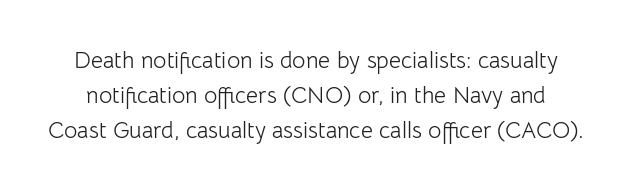
{"italic": "no", "bold": "no", "underline": "no", "line_spacing": "normal", "line_spacing_ratio": 1.53, "letter_spacing": "normal", "letter_spacing_em": 0.0, "glyph_px": 23}
